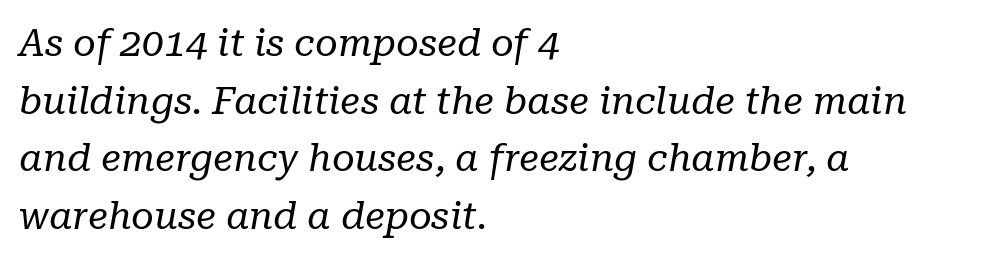
Q: Is the text bold? A: No.
Q: Is the text italic (slanted)? A: Yes, it leans right by about 10 degrees.
Q: Is the typeface a serif or a sans-serif typeface? A: Serif.
Q: Is the text underlined? A: No.
Q: How is the paragraph aligned? A: Left-aligned.
Q: Is the spacing between letters normal or unusually wide? A: Normal.
Q: Is the spacing between lines tight, normal or loose? A: Normal.
Q: Width (condensed, normal, or wide)? A: Normal.
Q: Stroke contrast? A: Low.
Q: x-height? A: Medium.
Q: Monospaced? A: No.
